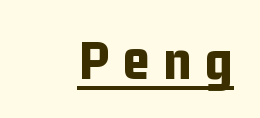
These words are printed bold, with thick strokes throughout. Grotesque or geometric, the face here clearly has no serifs. Students, note that the glyphs here are deliberately spaced far apart. No italicization has been applied; the sample stays upright. Each line of the rendering has a horizontal stroke beneath the glyphs. Looks like regular typesetting: each glyph gets only the width it needs.
